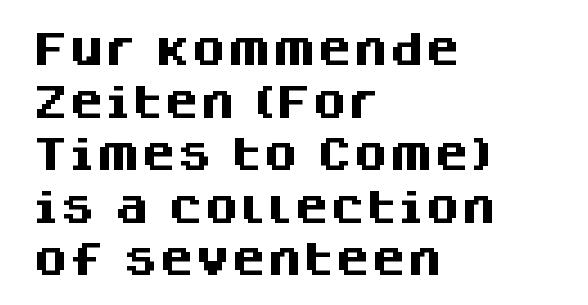
Q: Is the text bold? A: Yes.
Q: Is the text italic (slanted)? A: No, it is upright.
Q: Is the typeface a serif or a sans-serif typeface? A: Sans-serif.
Q: Is the text underlined? A: No.
Q: How is the paragraph aligned? A: Left-aligned.
Q: Is the spacing between letters normal or unusually wide? A: Normal.
Q: Is the spacing between lines tight, normal or loose? A: Normal.
Q: Width (condensed, normal, or wide)? A: Normal.
Q: Stroke contrast? A: Medium.
Q: x-height? A: Large.
Q: Monospaced? A: No.
